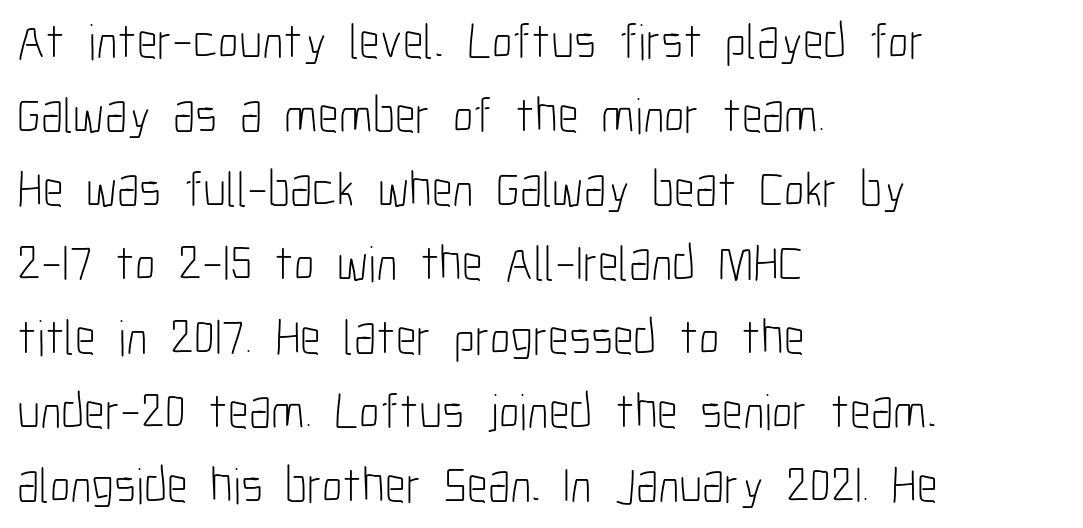
{"serif": "no", "italic": "no", "bold": "no", "weight": "light", "width": "condensed", "stroke_contrast": "low", "x_height": "medium", "monospaced": "no", "underline": "no", "align": "left", "line_spacing": "normal", "line_spacing_ratio": 1.48, "letter_spacing": "normal", "letter_spacing_em": 0.0, "glyph_px": 50}
